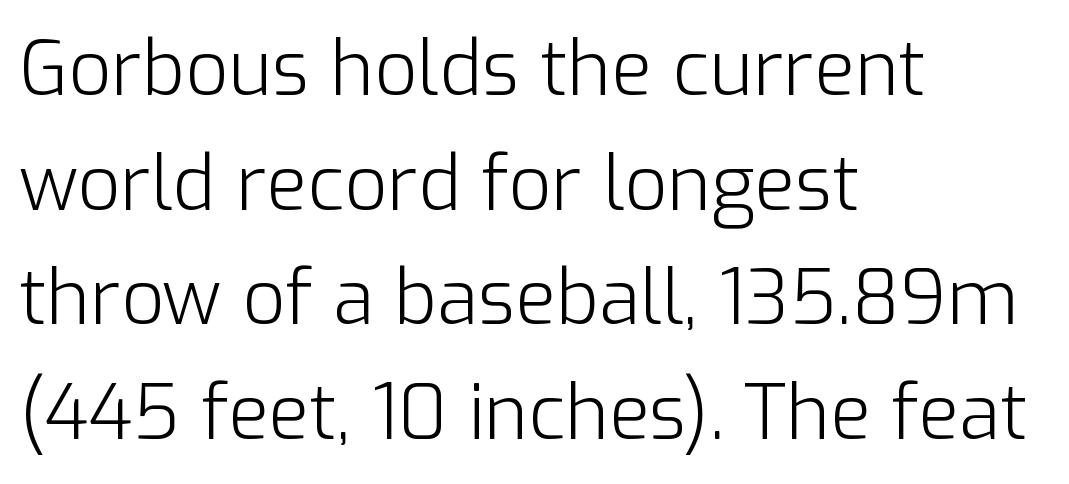
Q: Is the text bold? A: No.
Q: Is the text italic (slanted)? A: No, it is upright.
Q: Is the typeface a serif or a sans-serif typeface? A: Sans-serif.
Q: Is the text underlined? A: No.
Q: How is the paragraph aligned? A: Left-aligned.
Q: Is the spacing between letters normal or unusually wide? A: Normal.
Q: Is the spacing between lines tight, normal or loose? A: Normal.
Q: Width (condensed, normal, or wide)? A: Normal.
Q: Stroke contrast? A: Low.
Q: x-height? A: Medium.
Q: Monospaced? A: No.
